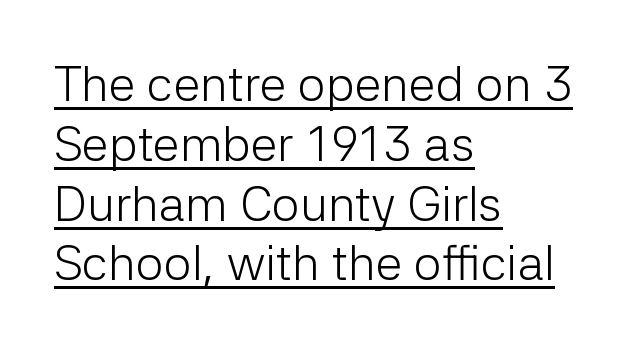
The letters look calm and open, with moderate or lighter stems. Beneath each row of characters lies a ruled line. The lines are quadded left. You could not count columns in this text — the font is proportionally spaced. This rendering leaves character spacing at its baseline value.
